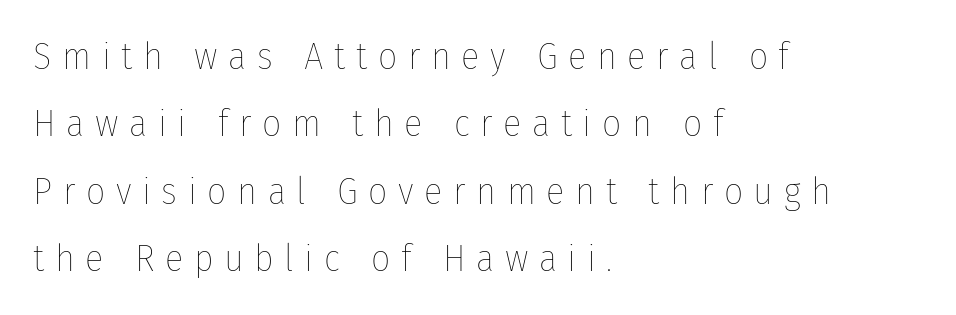
The font is comparable to plain body text, perhaps lighter. Think of a printed novel: that variable character pitch is what you see here. Which margin do the lines hug? The left one — the right edge is uneven. Every stem runs plumb, perpendicular to the baseline. Does extra space separate the letters? Yes, quite a lot of it. The strip under each line holds only bare page.
